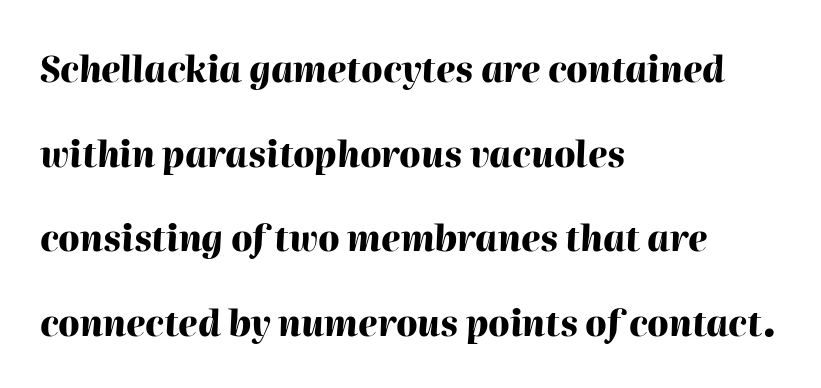
{"italic": "yes", "lean": "right", "slant_degrees": 2, "bold": "yes", "weight": "heavy", "width": "normal", "stroke_contrast": "high", "x_height": "medium", "monospaced": "no", "underline": "no", "align": "left", "line_spacing": "loose", "line_spacing_ratio": 2.42, "letter_spacing": "normal", "letter_spacing_em": 0.0, "glyph_px": 35}
